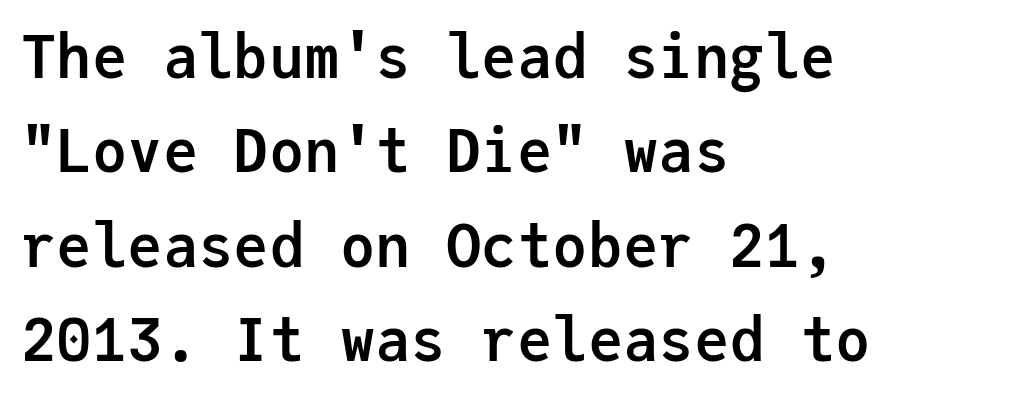
Q: Is the text bold? A: Yes.
Q: Is the text italic (slanted)? A: No, it is upright.
Q: Is the typeface a serif or a sans-serif typeface? A: Sans-serif.
Q: Is the text underlined? A: No.
Q: How is the paragraph aligned? A: Left-aligned.
Q: Is the spacing between letters normal or unusually wide? A: Normal.
Q: Is the spacing between lines tight, normal or loose? A: Normal.
Q: Width (condensed, normal, or wide)? A: Normal.
Q: Stroke contrast? A: Low.
Q: x-height? A: Medium.
Q: Monospaced? A: Yes.
